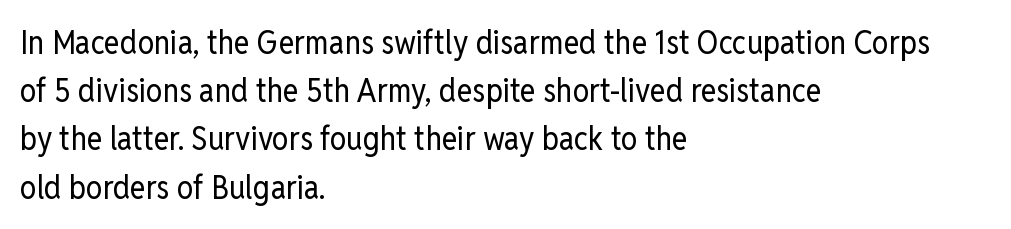
The image shows 33 px regular-weight, condensed sans-serif type, upright; set left-aligned, normal line spacing (1.46x), normal letter spacing, not underlined; low stroke contrast and a medium x-height.
